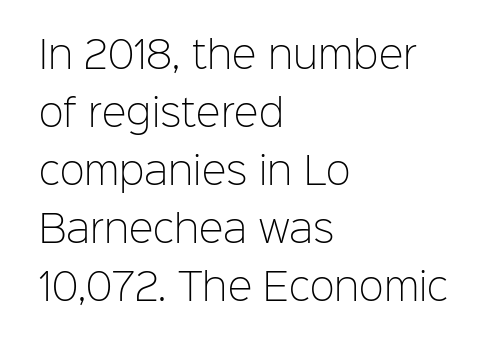
Q: Is the text bold? A: No.
Q: Is the text italic (slanted)? A: No, it is upright.
Q: Is the typeface a serif or a sans-serif typeface? A: Sans-serif.
Q: Is the text underlined? A: No.
Q: How is the paragraph aligned? A: Left-aligned.
Q: Is the spacing between letters normal or unusually wide? A: Normal.
Q: Is the spacing between lines tight, normal or loose? A: Normal.
Q: Width (condensed, normal, or wide)? A: Normal.
Q: Stroke contrast? A: Low.
Q: x-height? A: Medium.
Q: Monospaced? A: No.
